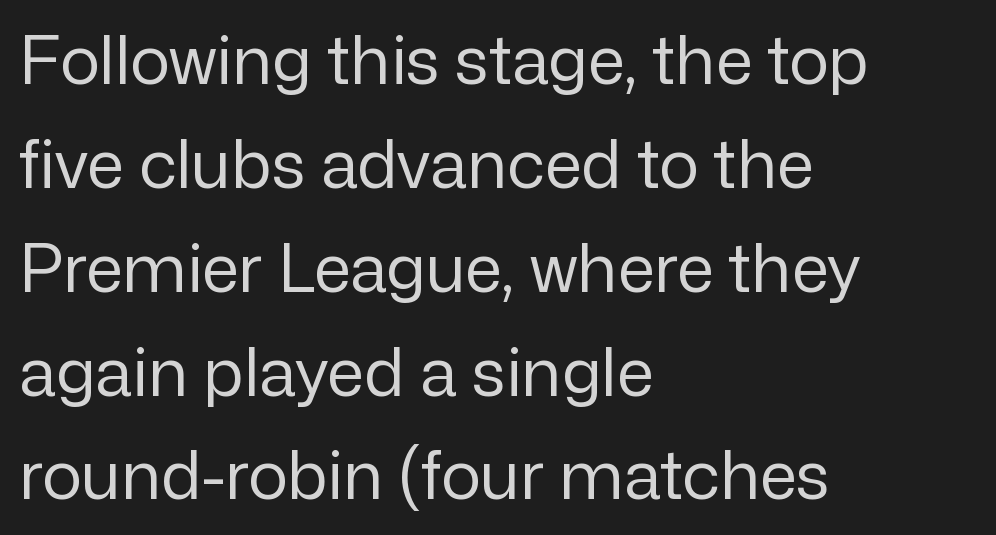
Q: Is the text bold? A: No.
Q: Is the text italic (slanted)? A: No, it is upright.
Q: Is the typeface a serif or a sans-serif typeface? A: Sans-serif.
Q: Is the text underlined? A: No.
Q: How is the paragraph aligned? A: Left-aligned.
Q: Is the spacing between letters normal or unusually wide? A: Normal.
Q: Is the spacing between lines tight, normal or loose? A: Normal.
Q: Width (condensed, normal, or wide)? A: Normal.
Q: Stroke contrast? A: Low.
Q: x-height? A: Medium.
Q: Monospaced? A: No.
